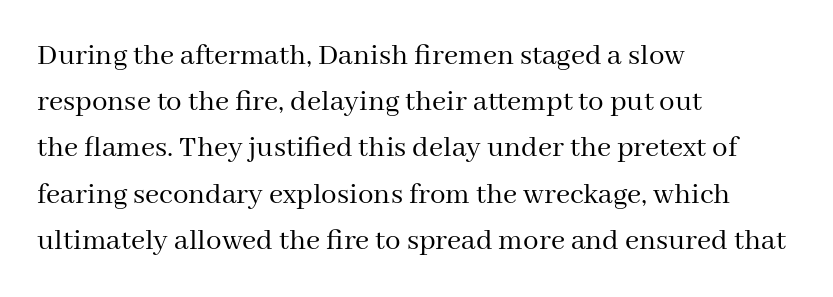
{"serif": "yes", "italic": "no", "bold": "no", "weight": "regular", "width": "normal", "stroke_contrast": "medium", "x_height": "medium", "monospaced": "no", "underline": "no", "align": "left", "line_spacing": "normal", "line_spacing_ratio": 1.49, "letter_spacing": "normal", "letter_spacing_em": 0.0, "glyph_px": 31}
